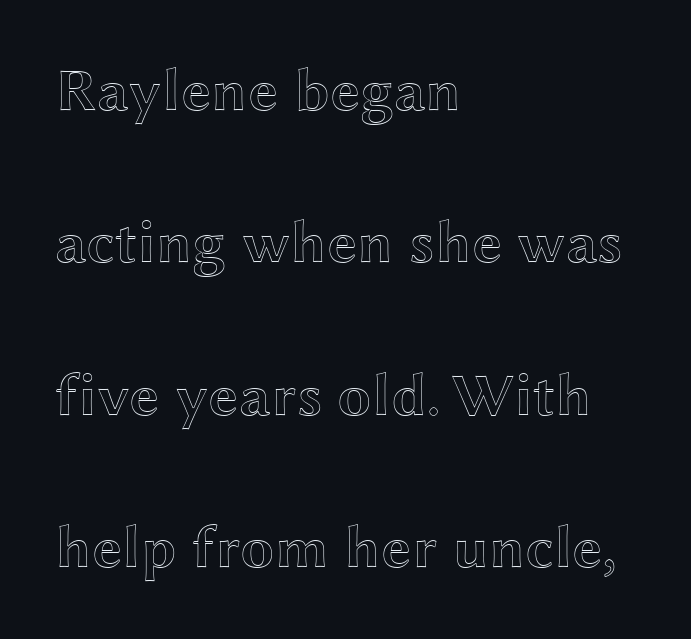
Does the lettering tilt? It doesn't — this is upright. Horizontally, the lines are justified to the leading edge only. Here the designer chose a conventional face with non-uniform glyph widths. Underline: absent. Nothing unusual about the tracking: characters are spaced as the font intends. Leading is clearly above the norm, producing a sparse column.
